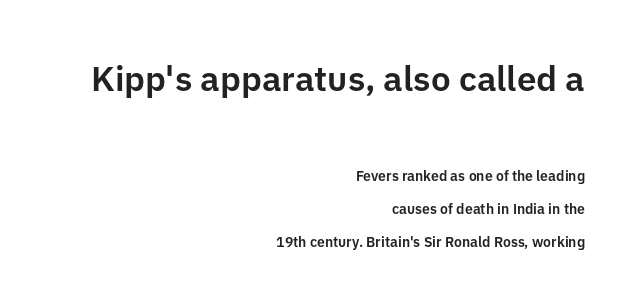
I'd call this a sans setting — the letters go barefoot. Short and long lines alike share a common ending point at right. Of the two passages, the one on top uses the larger point size. The specimen omits any rule beneath the text block's lines.
